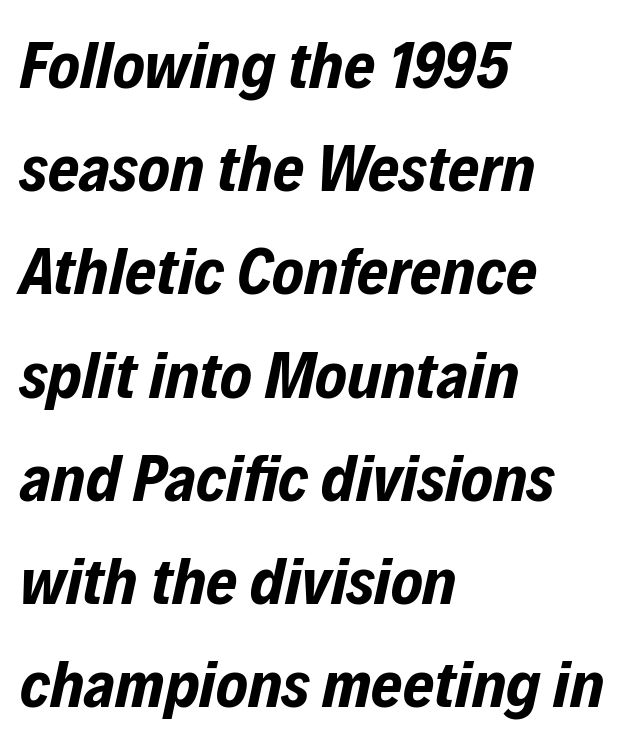
{"italic": "yes", "lean": "right", "slant_degrees": 12, "bold": "yes", "weight": "bold", "width": "condensed", "stroke_contrast": "low", "x_height": "medium", "monospaced": "no", "underline": "no", "align": "left", "line_spacing": "normal", "line_spacing_ratio": 1.54, "letter_spacing": "normal", "letter_spacing_em": 0.0, "glyph_px": 67}
